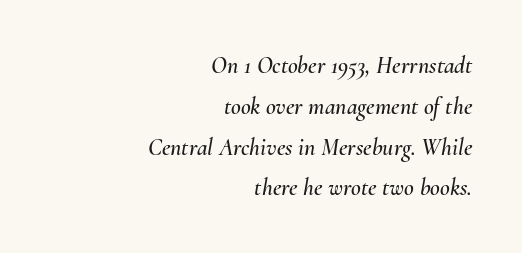
Q: Is the text italic (slanted)? A: Yes, it leans right by about 10 degrees.
Q: Is the text underlined? A: No.
Q: How is the paragraph aligned? A: Right-aligned.
Q: Is the spacing between letters normal or unusually wide? A: Normal.
Q: Is the spacing between lines tight, normal or loose? A: Normal.
